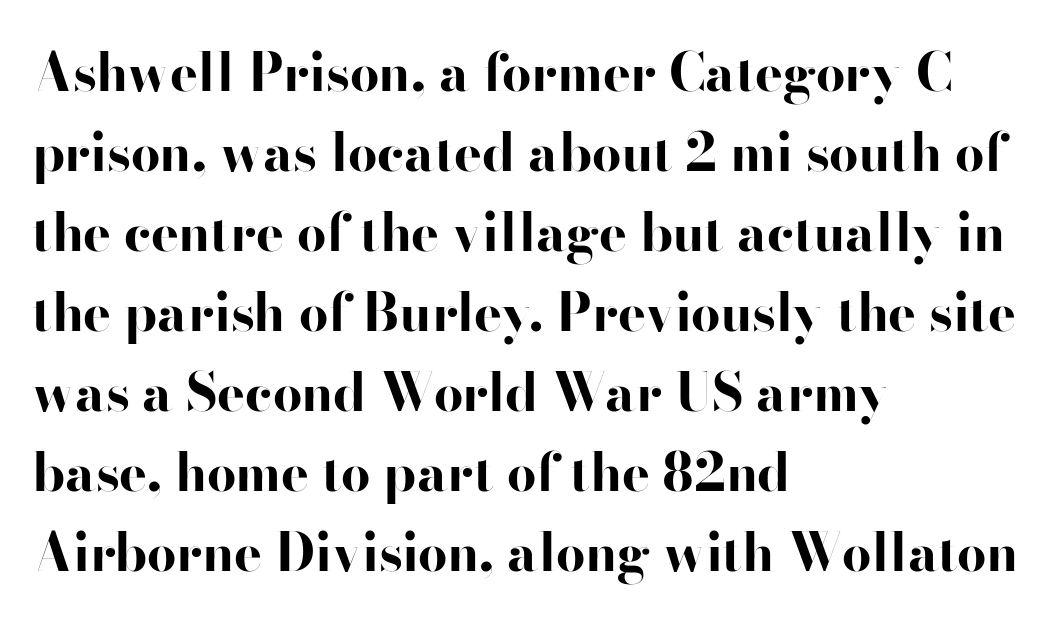
The image shows 52 px bold, wide sans-serif type, upright; set left-aligned, normal line spacing (1.54x), normal letter spacing, not underlined; high stroke contrast and a small x-height.
